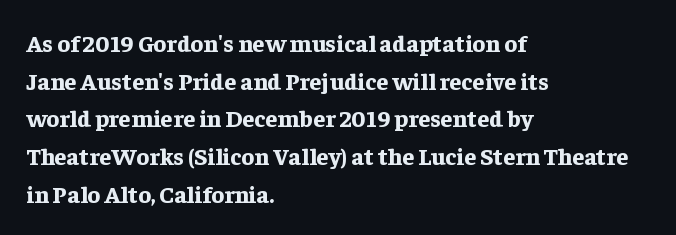
Q: Is the text bold? A: Yes.
Q: Is the text italic (slanted)? A: No, it is upright.
Q: Is the text underlined? A: No.
Q: How is the paragraph aligned? A: Left-aligned.
Q: Is the spacing between letters normal or unusually wide? A: Normal.
Q: Is the spacing between lines tight, normal or loose? A: Normal.
